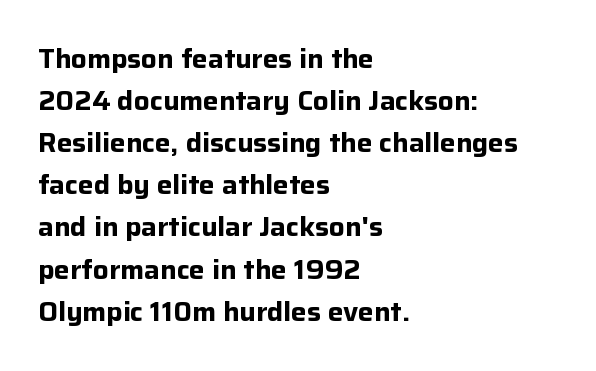
Unlike italic type, these characters show no tilt at all. Pretty heavy lettering here — definitely bold. A classic flush-left, rag-right setting is used for this passage. Glyph-to-glyph distance matches everyday printed text. Bare-footed words on every line.
